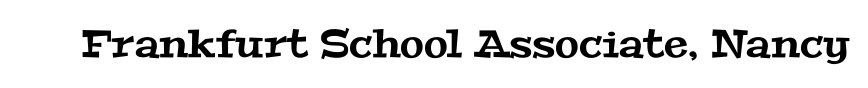
The image shows 39 px wide serif type; set normal letter spacing, not underlined; medium stroke contrast and a medium x-height.
